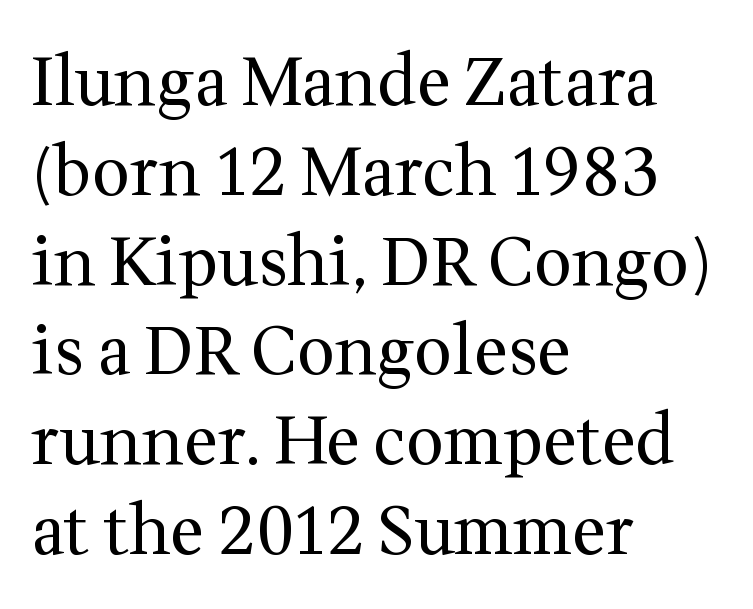
{"serif": "yes", "italic": "no", "bold": "no", "weight": "regular", "width": "normal", "stroke_contrast": "medium", "x_height": "medium", "monospaced": "no", "underline": "no", "align": "left", "line_spacing": "normal", "line_spacing_ratio": 1.34, "letter_spacing": "normal", "letter_spacing_em": 0.0, "glyph_px": 67}
